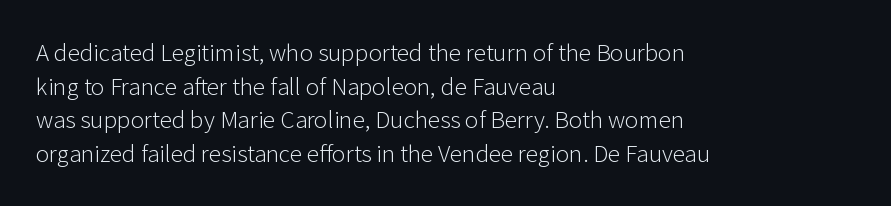
Honestly, there is no underline to notice here at all. When letters stand straight like this, we call the style roman or upright. The passage shown stacks its lines at a standard gap. Horizontal alignment here is leftward, the default for most running prose. Ink coverage per letter is moderate at most.
